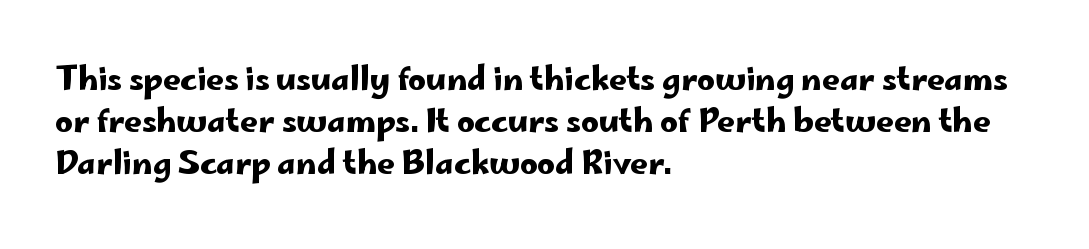
{"serif": "no", "italic": "no", "width": "wide", "stroke_contrast": "low", "x_height": "small", "monospaced": "no", "underline": "no", "align": "left", "line_spacing": "normal", "line_spacing_ratio": 1.35, "letter_spacing": "normal", "letter_spacing_em": 0.0, "glyph_px": 31}
